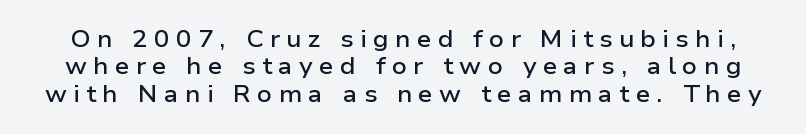
Q: Is the text bold? A: Semi-bold.
Q: Is the text italic (slanted)? A: No, it is upright.
Q: Is the text underlined? A: No.
Q: Is the spacing between letters normal or unusually wide? A: Unusually wide.
